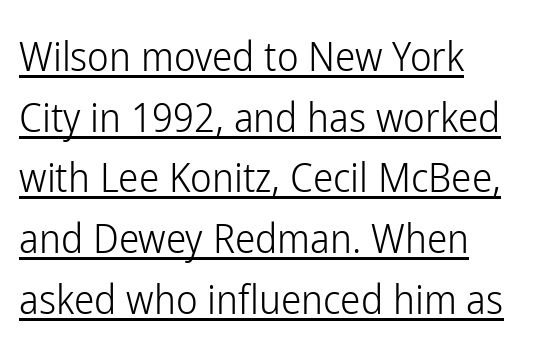
{"serif": "no", "italic": "no", "bold": "no", "weight": "light", "width": "condensed", "stroke_contrast": "low", "x_height": "medium", "monospaced": "no", "underline": "yes", "align": "left", "line_spacing": "normal", "line_spacing_ratio": 1.48, "letter_spacing": "normal", "letter_spacing_em": 0.0, "glyph_px": 41}
